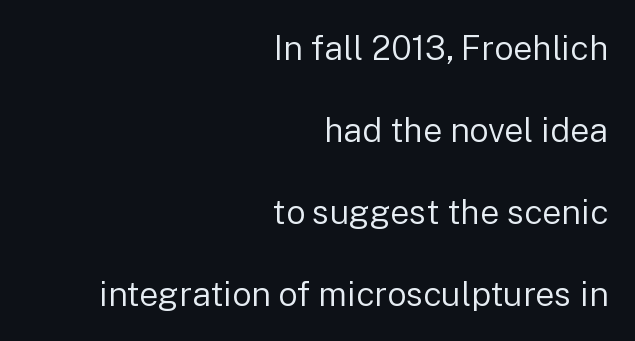
The image shows 34 px regular-weight sans-serif type, upright; set right-aligned, loose line spacing (2.41x), normal letter spacing, not underlined; low stroke contrast and a medium x-height.
